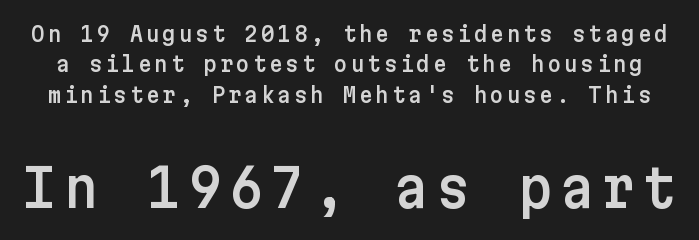
Q: Is the text italic (slanted)? A: No, it is upright.
Q: Is the typeface a serif or a sans-serif typeface? A: Sans-serif.
Q: Is the text underlined? A: No.
Q: Is the spacing between lines tight, normal or loose? A: Normal.
Q: Which block of text is set in a larger size, the first (top) or the second (bottom)? A: The second (bottom) one.
Q: Width (condensed, normal, or wide)? A: Normal.
Q: Stroke contrast? A: Low.
Q: x-height? A: Medium.
